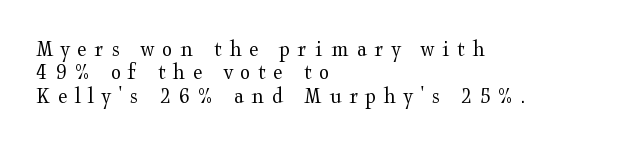
{"italic": "no", "bold": "no", "underline": "no", "align": "left", "line_spacing": "tight", "line_spacing_ratio": 1.02, "letter_spacing": "wide", "letter_spacing_em": 0.34, "glyph_px": 23}
